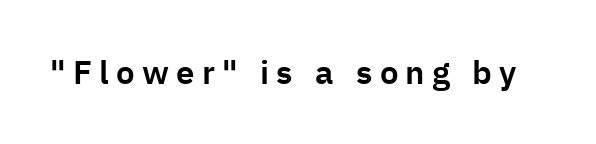
Q: Is the text italic (slanted)? A: No, it is upright.
Q: Is the typeface a serif or a sans-serif typeface? A: Sans-serif.
Q: Is the text underlined? A: No.
Q: Is the spacing between letters normal or unusually wide? A: Unusually wide.
Q: Width (condensed, normal, or wide)? A: Normal.
Q: Stroke contrast? A: Low.
Q: x-height? A: Medium.
Q: Monospaced? A: No.
